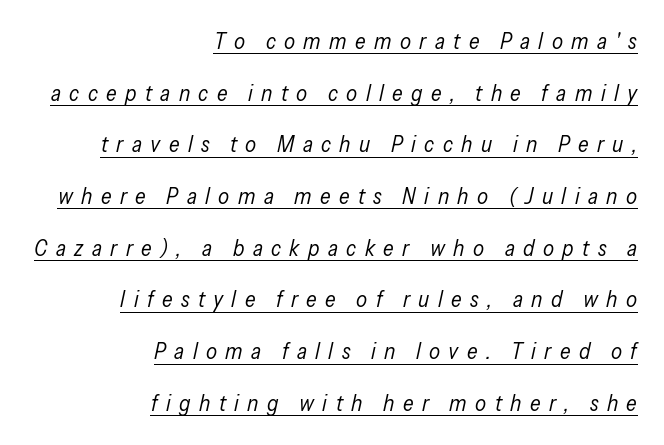
Bold? No — there's no thickening of the strokes. Caption: expanded tracking, letters set apart. Loosely led — the rows are spread out. Reading down the block, your eye finds every line finishing at a fixed right position. Slanted lettering throughout.
